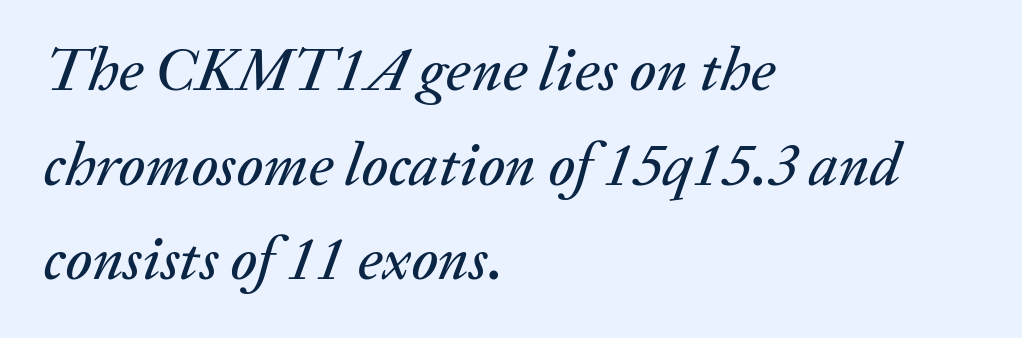
{"italic": "yes", "lean": "right", "slant_degrees": 20, "width": "normal", "stroke_contrast": "medium", "x_height": "medium", "monospaced": "no", "underline": "no", "align": "left", "line_spacing": "normal", "line_spacing_ratio": 1.55, "letter_spacing": "normal", "letter_spacing_em": 0.0, "glyph_px": 61}
